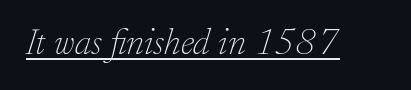
Q: Is the text bold? A: No.
Q: Is the text italic (slanted)? A: Yes, it leans right by about 17 degrees.
Q: Is the typeface a serif or a sans-serif typeface? A: Serif.
Q: Is the text underlined? A: Yes.
Q: Is the spacing between letters normal or unusually wide? A: Normal.
Q: Width (condensed, normal, or wide)? A: Normal.
Q: Stroke contrast? A: Low.
Q: x-height? A: Small.
Q: Monospaced? A: No.
